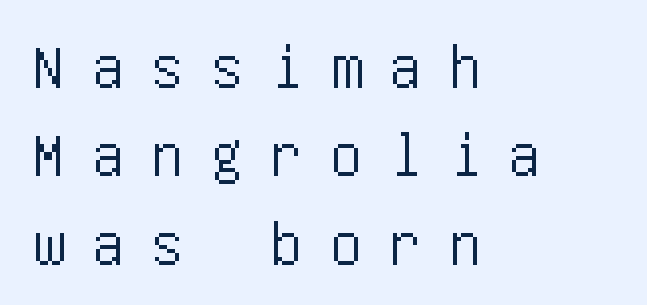
The image shows 64 px condensed sans-serif type, upright; set left-aligned, normal line spacing (1.38x), unusually wide letter spacing (+0.43 em), not underlined; low stroke contrast and a large x-height.
